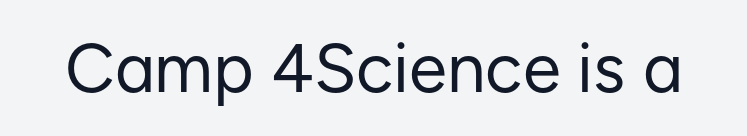
{"serif": "no", "italic": "no", "bold": "no", "weight": "regular", "width": "normal", "stroke_contrast": "low", "x_height": "medium", "monospaced": "no", "underline": "no", "letter_spacing": "normal", "letter_spacing_em": 0.0, "glyph_px": 69}
